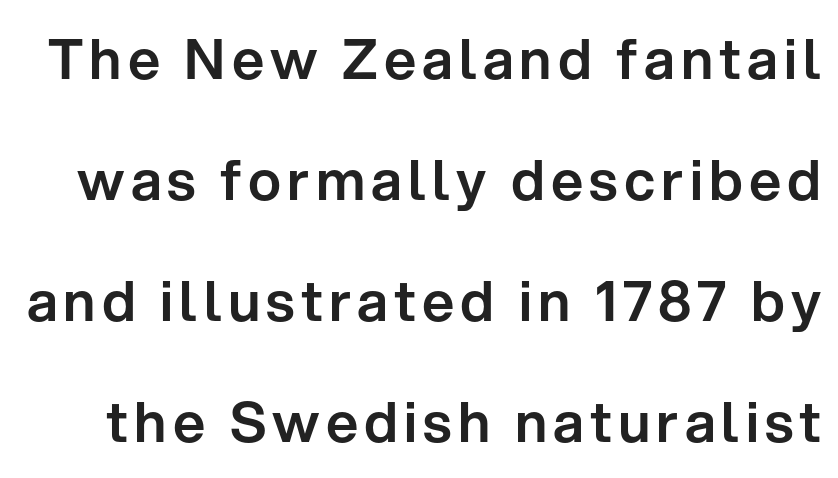
{"serif": "no", "italic": "no", "width": "normal", "stroke_contrast": "low", "x_height": "medium", "monospaced": "no", "underline": "no", "line_spacing": "loose", "line_spacing_ratio": 2.16, "glyph_px": 56}
